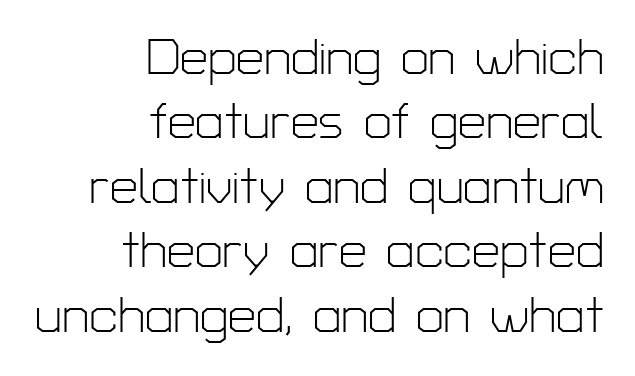
The image shows 50 px light sans-serif type, upright; set right-aligned, normal line spacing (1.29x), normal letter spacing, not underlined; low stroke contrast and a medium x-height.
